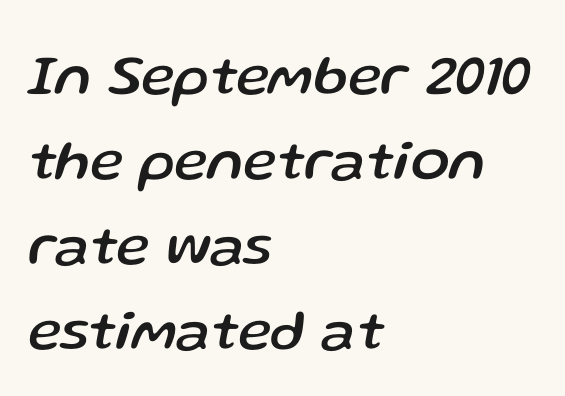
In terms of leading, this rendering sits right in the middle. These lines keep a tight, regular rhythm from letter to letter. Each row of text sits above clean, open space. The passage is arranged the way most books set body copy — flush left.
